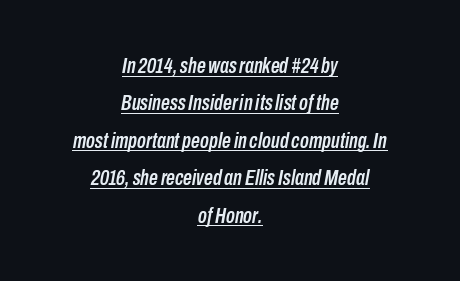
The image shows 22 px text type, italic (leaning right); set centered, normal line spacing (1.7x), normal letter spacing, underlined.
